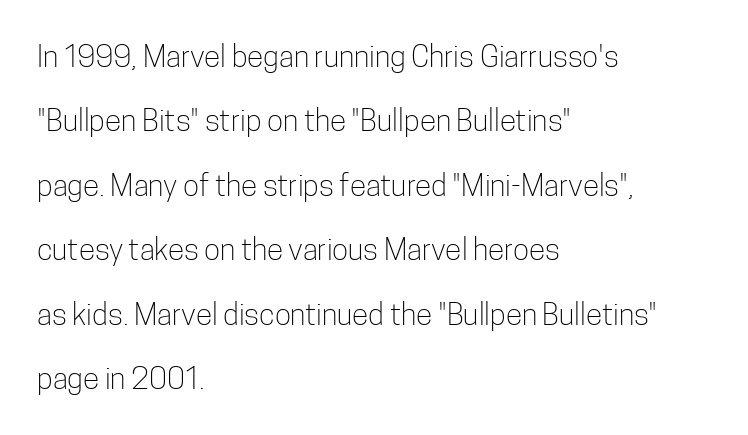
{"serif": "no", "italic": "no", "bold": "no", "weight": "light", "width": "condensed", "stroke_contrast": "low", "x_height": "medium", "monospaced": "no", "underline": "no", "align": "left", "line_spacing": "loose", "line_spacing_ratio": 2.15, "letter_spacing": "normal", "letter_spacing_em": 0.0, "glyph_px": 30}
